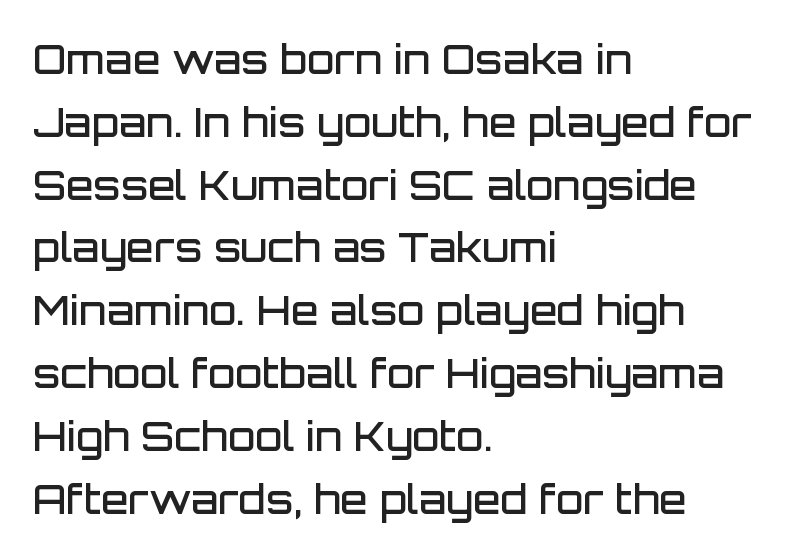
The image shows 40 px semibold sans-serif type, upright; set left-aligned, normal line spacing (1.57x), normal letter spacing, not underlined; low stroke contrast and a large x-height.
